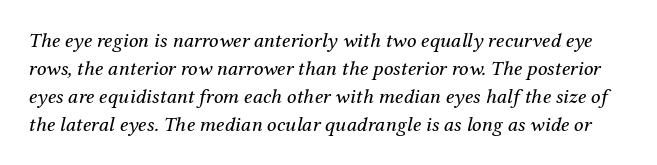
The image shows 21 px text type, italic (leaning right); set normal line spacing (1.33x), normal letter spacing, not underlined.
